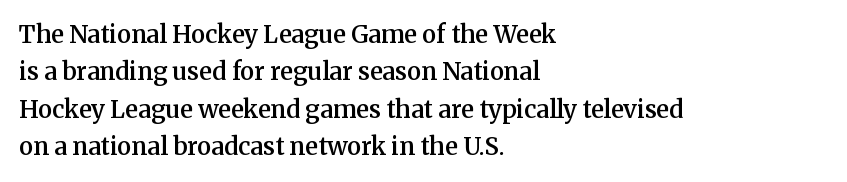
{"italic": "no", "bold": "semi", "underline": "no", "align": "left", "line_spacing": "normal", "line_spacing_ratio": 1.56, "letter_spacing": "normal", "letter_spacing_em": 0.0, "glyph_px": 24}
